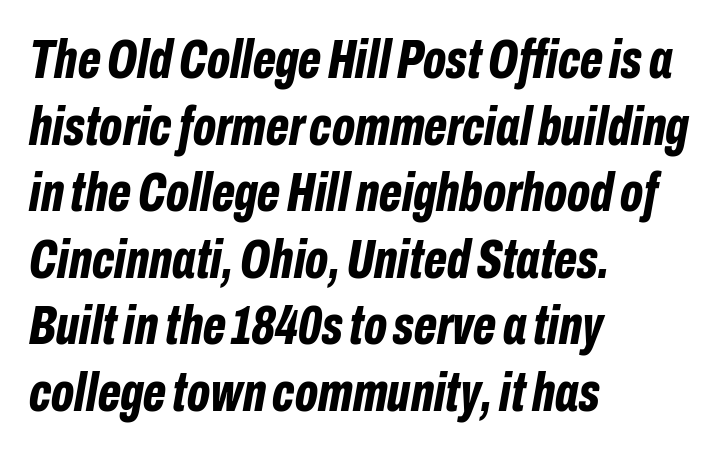
{"italic": "yes", "lean": "right", "slant_degrees": 10, "bold": "yes", "weight": "bold", "width": "condensed", "stroke_contrast": "low", "x_height": "medium", "monospaced": "no", "underline": "no", "align": "left", "line_spacing_ratio": 1.21, "letter_spacing": "normal", "letter_spacing_em": 0.0, "glyph_px": 55}
